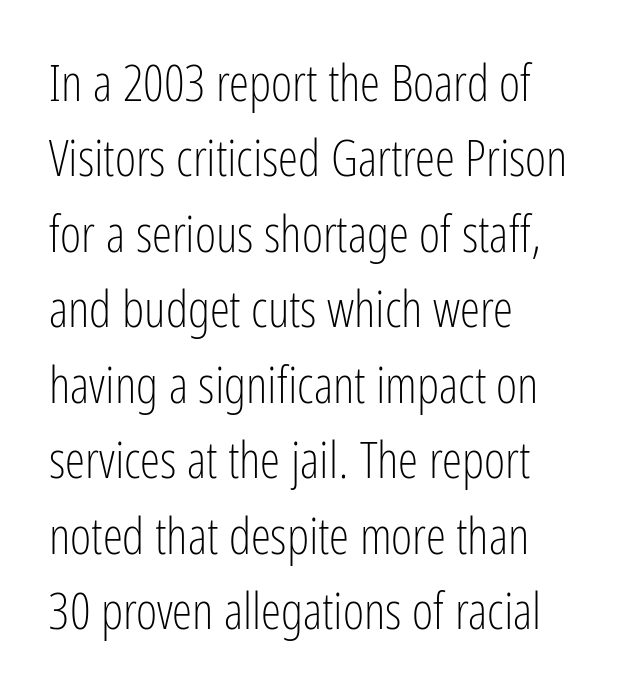
The image shows 51 px light, condensed sans-serif type, upright; set left-aligned, normal line spacing (1.48x), normal letter spacing, not underlined; low stroke contrast and a medium x-height.
